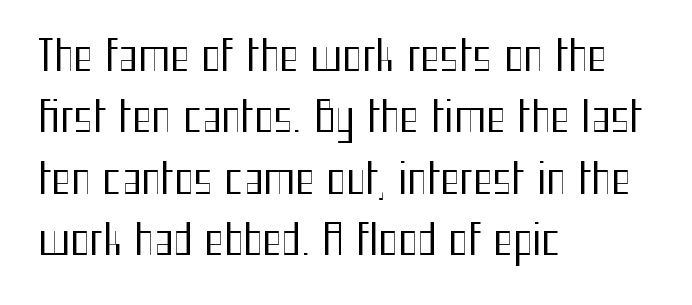
The image shows 41 px regular-weight, condensed sans-serif type, upright; set left-aligned, normal line spacing (1.5x), normal letter spacing, not underlined; medium stroke contrast and a medium x-height.
